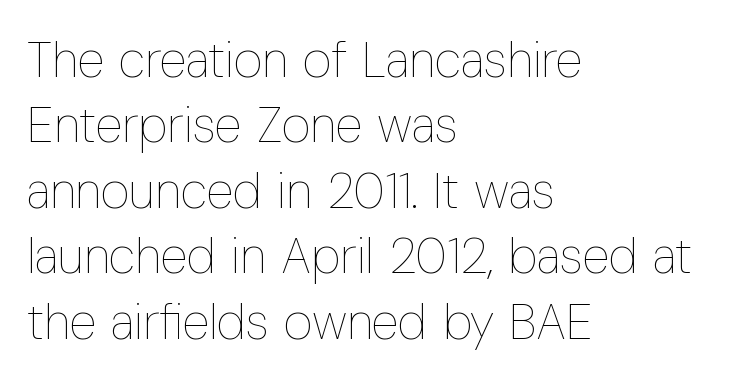
Q: Is the text bold? A: No.
Q: Is the text italic (slanted)? A: No, it is upright.
Q: Is the text underlined? A: No.
Q: How is the paragraph aligned? A: Left-aligned.
Q: Is the spacing between letters normal or unusually wide? A: Normal.
Q: Is the spacing between lines tight, normal or loose? A: Normal.
Q: Width (condensed, normal, or wide)? A: Condensed.
Q: Stroke contrast? A: Low.
Q: x-height? A: Medium.
Q: Monospaced? A: No.
